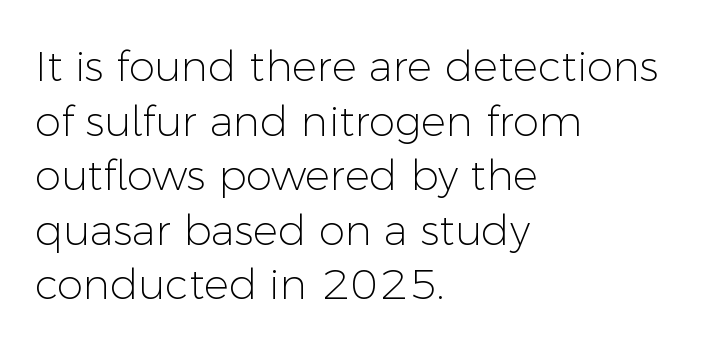
Q: Is the text bold? A: No.
Q: Is the text italic (slanted)? A: No, it is upright.
Q: Is the typeface a serif or a sans-serif typeface? A: Sans-serif.
Q: Is the text underlined? A: No.
Q: How is the paragraph aligned? A: Left-aligned.
Q: Is the spacing between letters normal or unusually wide? A: Normal.
Q: Is the spacing between lines tight, normal or loose? A: Normal.
Q: Width (condensed, normal, or wide)? A: Normal.
Q: Stroke contrast? A: Low.
Q: x-height? A: Medium.
Q: Monospaced? A: No.
